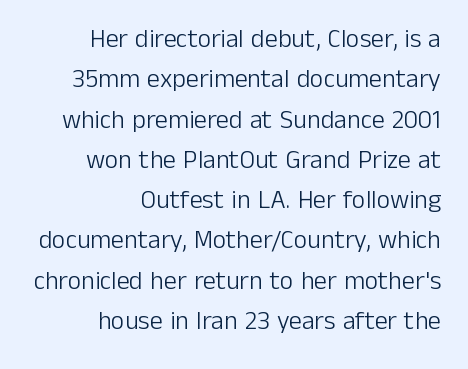
{"italic": "no", "bold": "no", "underline": "no", "align": "right", "line_spacing": "normal", "line_spacing_ratio": 1.55, "letter_spacing": "normal", "letter_spacing_em": 0.0, "glyph_px": 26}
